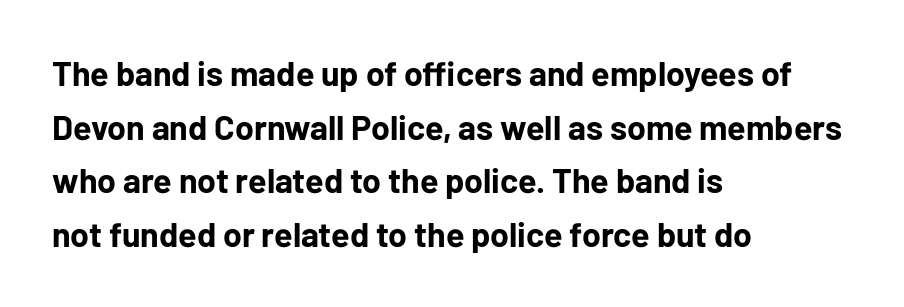
{"serif": "no", "italic": "no", "bold": "yes", "weight": "bold", "width": "normal", "stroke_contrast": "low", "x_height": "medium", "monospaced": "no", "underline": "no", "align": "left", "line_spacing": "normal", "line_spacing_ratio": 1.58, "letter_spacing": "normal", "letter_spacing_em": 0.0, "glyph_px": 34}
